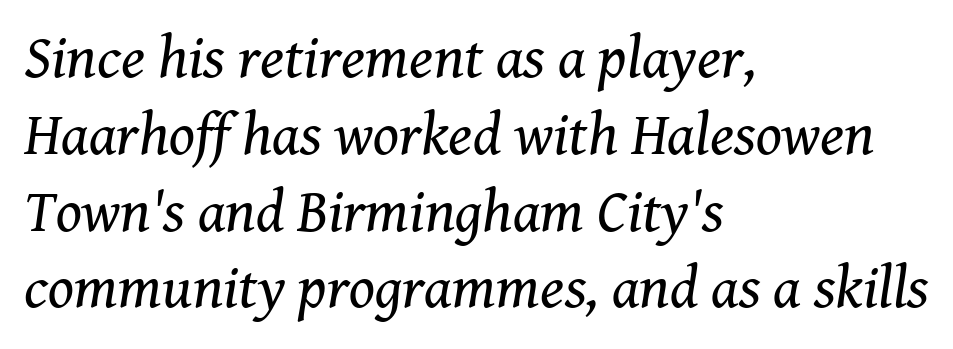
Q: Is the text bold? A: No.
Q: Is the text italic (slanted)? A: Yes, it leans right by about 8 degrees.
Q: Is the typeface a serif or a sans-serif typeface? A: Serif.
Q: Is the text underlined? A: No.
Q: How is the paragraph aligned? A: Left-aligned.
Q: Is the spacing between letters normal or unusually wide? A: Normal.
Q: Is the spacing between lines tight, normal or loose? A: Normal.
Q: Width (condensed, normal, or wide)? A: Normal.
Q: Stroke contrast? A: Medium.
Q: x-height? A: Medium.
Q: Monospaced? A: No.
